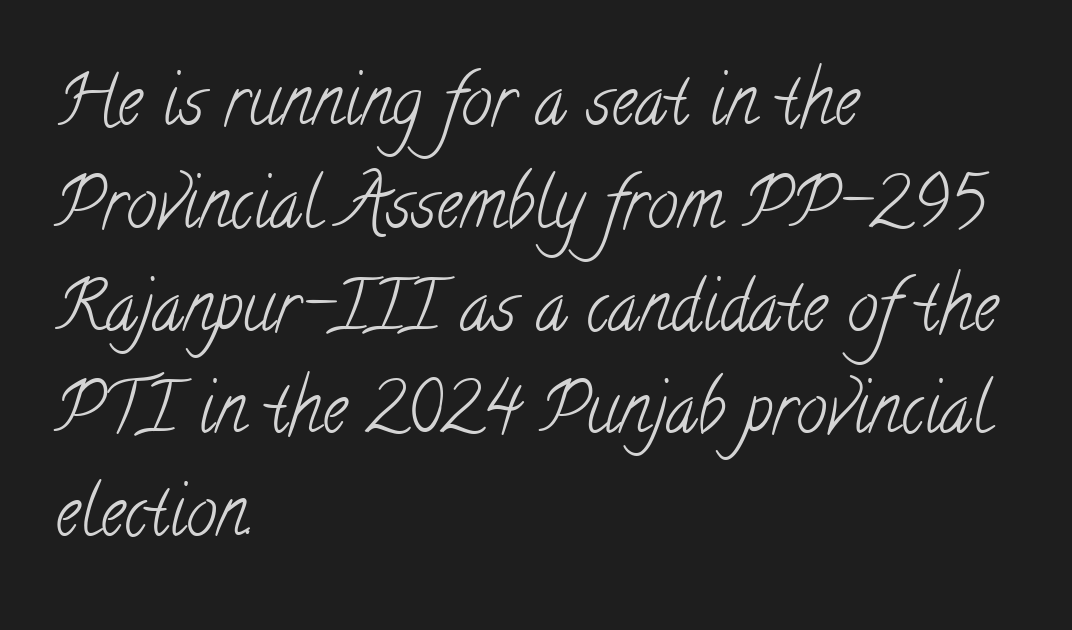
{"bold": "no", "weight": "light", "width": "condensed", "stroke_contrast": "low", "x_height": "small", "monospaced": "no", "underline": "no", "align": "left", "line_spacing": "normal", "line_spacing_ratio": 1.49, "letter_spacing": "normal", "letter_spacing_em": 0.0, "glyph_px": 69}
